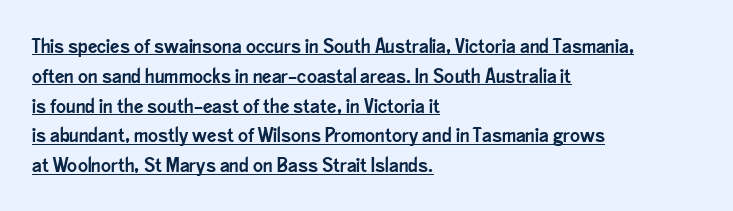
The image shows 21 px text type, upright; set left-aligned, normal line spacing (1.42x), normal letter spacing, underlined.
